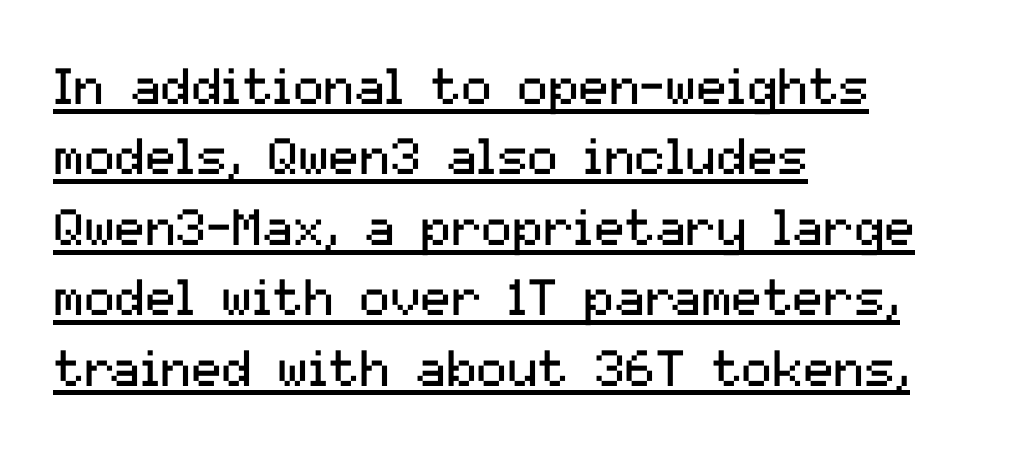
Q: Is the text bold? A: No.
Q: Is the text italic (slanted)? A: No, it is upright.
Q: Is the typeface a serif or a sans-serif typeface? A: Sans-serif.
Q: Is the text underlined? A: Yes.
Q: How is the paragraph aligned? A: Left-aligned.
Q: Is the spacing between letters normal or unusually wide? A: Normal.
Q: Is the spacing between lines tight, normal or loose? A: Normal.
Q: Width (condensed, normal, or wide)? A: Normal.
Q: Stroke contrast? A: Medium.
Q: x-height? A: Medium.
Q: Monospaced? A: No.
